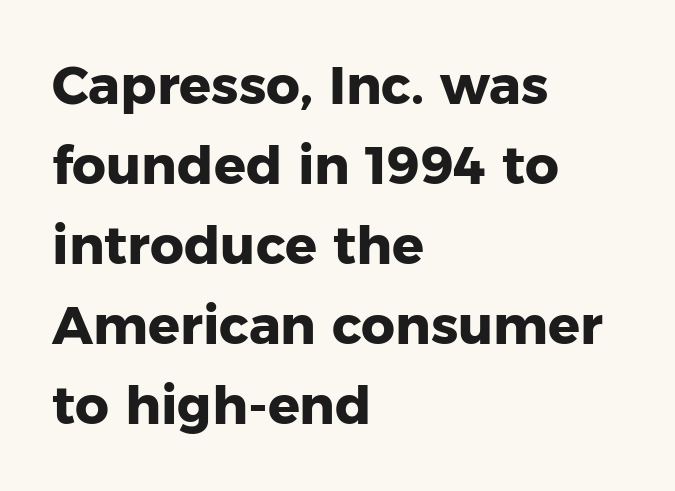
Decoration check: the copy has no underline. This sample is left-justified, so line endings fall wherever the words run out. The face used here is rendered with its standard letterfit. Unlike a traditional serif, this face leaves its strokes unadorned.
